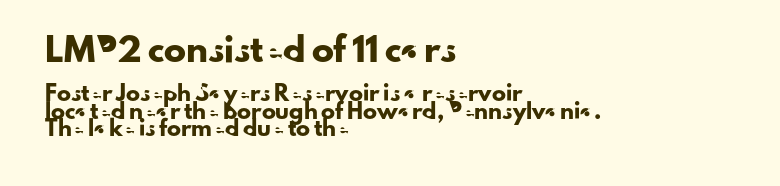
{"italic": "no", "underline": "no", "align": "left", "line_spacing": "normal", "line_spacing_ratio": 1.25, "letter_spacing": "normal", "letter_spacing_em": 0.0, "larger_block": "first", "size_ratio": 1.57, "glyph_px": 22}
